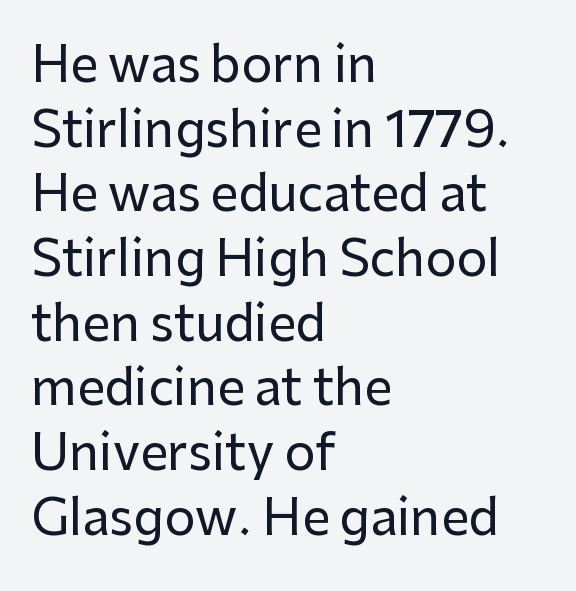
This sample uses an upright cut, with every glyph sitting square on the baseline. Vertical spacing — default. Observe the absence of serifs on each vertical stroke in this sample. The paragraph has a hard left edge and a soft right edge. A clean baseline with only descenders dipping below it. This rendering leaves character spacing at its baseline value.
